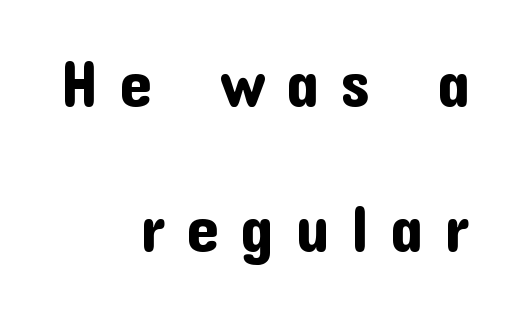
The image shows 65 px sans-serif type, upright; set right-aligned, loose line spacing (2.23x), unusually wide letter spacing (+0.32 em), not underlined; low stroke contrast and a medium x-height.
